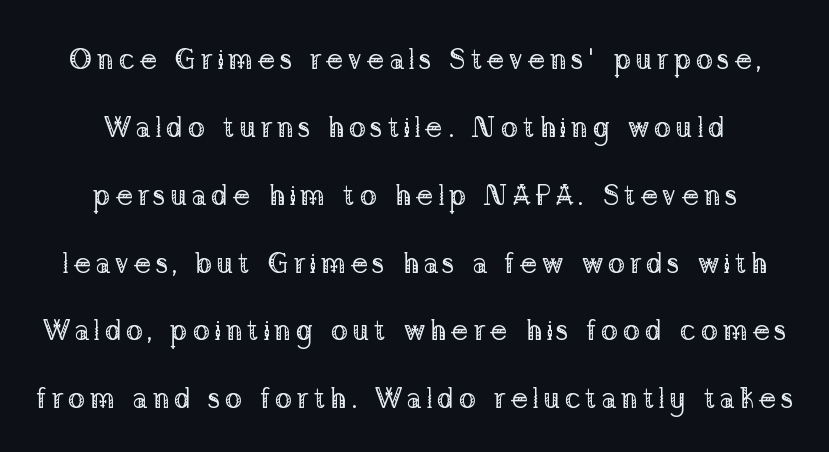
{"serif": "yes", "italic": "no", "bold": "no", "weight": "regular", "width": "normal", "stroke_contrast": "low", "x_height": "medium", "monospaced": "no", "underline": "no", "align": "center", "line_spacing": "loose", "line_spacing_ratio": 2.34, "glyph_px": 29}
